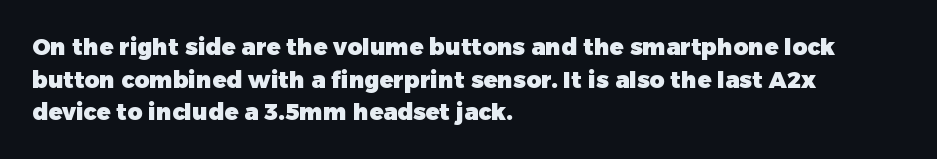
Q: Is the text bold? A: Yes.
Q: Is the text italic (slanted)? A: No, it is upright.
Q: Is the text underlined? A: No.
Q: How is the paragraph aligned? A: Left-aligned.
Q: Is the spacing between letters normal or unusually wide? A: Normal.
Q: Is the spacing between lines tight, normal or loose? A: Normal.
